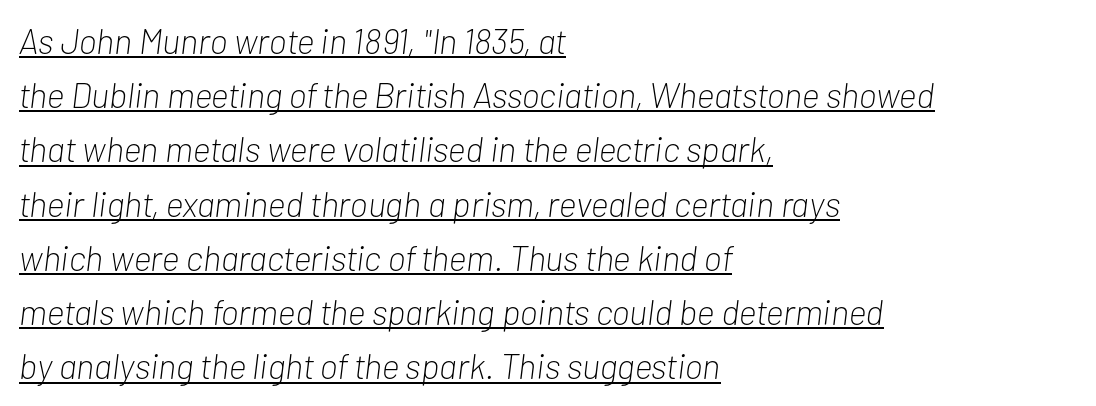
Q: Is the text bold? A: No.
Q: Is the text italic (slanted)? A: Yes, it leans right by about 7 degrees.
Q: Is the text underlined? A: Yes.
Q: How is the paragraph aligned? A: Left-aligned.
Q: Is the spacing between letters normal or unusually wide? A: Normal.
Q: Is the spacing between lines tight, normal or loose? A: Normal.
Q: Width (condensed, normal, or wide)? A: Condensed.
Q: Stroke contrast? A: Low.
Q: x-height? A: Medium.
Q: Monospaced? A: No.
